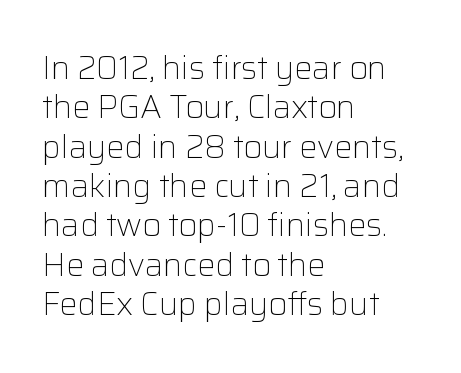
This is sans-serif lettering, the kind often seen on screens and signage. A typesetter would call this proportional, since set widths differ per character. If you drew a ruler down the left edge, every line would touch it. Unmarked baselines from the first word to the last.
